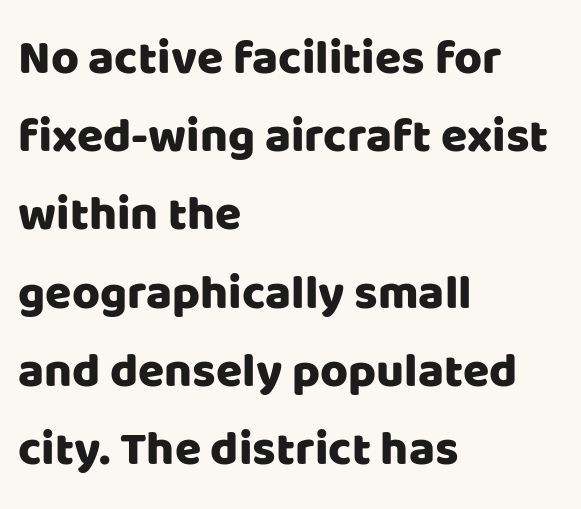
Q: Is the text italic (slanted)? A: No, it is upright.
Q: Is the typeface a serif or a sans-serif typeface? A: Sans-serif.
Q: Is the text underlined? A: No.
Q: How is the paragraph aligned? A: Left-aligned.
Q: Is the spacing between letters normal or unusually wide? A: Normal.
Q: Is the spacing between lines tight, normal or loose? A: Normal.
Q: Width (condensed, normal, or wide)? A: Normal.
Q: Stroke contrast? A: Low.
Q: x-height? A: Large.
Q: Monospaced? A: No.
